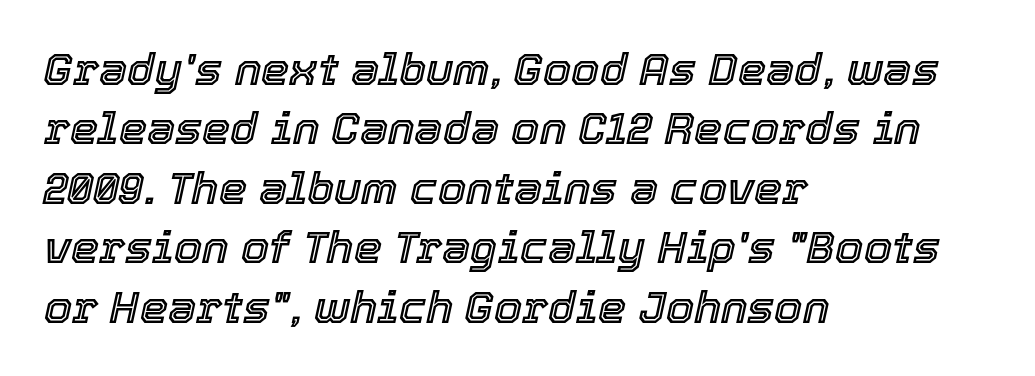
Q: Is the text italic (slanted)? A: Yes, it leans right by about 12 degrees.
Q: Is the text underlined? A: No.
Q: How is the paragraph aligned? A: Left-aligned.
Q: Is the spacing between letters normal or unusually wide? A: Normal.
Q: Is the spacing between lines tight, normal or loose? A: Normal.
Q: Width (condensed, normal, or wide)? A: Normal.
Q: x-height? A: Medium.
Q: Monospaced? A: No.
